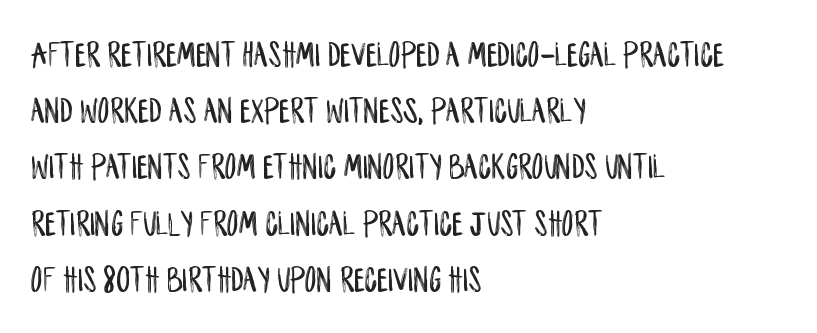
The image shows 37 px condensed sans-serif type, upright; set left-aligned, normal line spacing (1.52x), normal letter spacing, not underlined; low stroke contrast and a large x-height.
